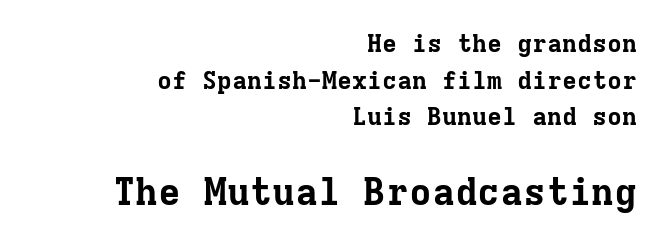
The image shows 38 px bold serif type, upright, monospaced; set right-aligned, normal line spacing (1.47x), normal letter spacing, not underlined; the second (bottom) block is 1.52x larger; low stroke contrast and a medium x-height.
